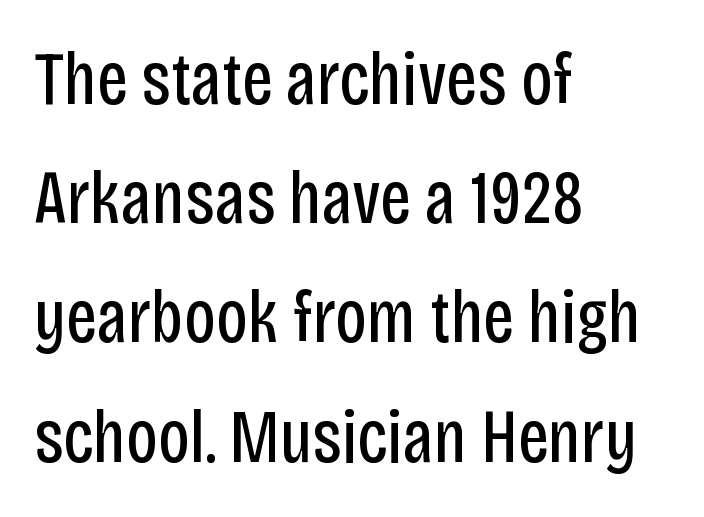
The image shows 75 px regular-weight, condensed sans-serif type, upright; set left-aligned, normal line spacing (1.59x), normal letter spacing, not underlined; low stroke contrast and a large x-height.
